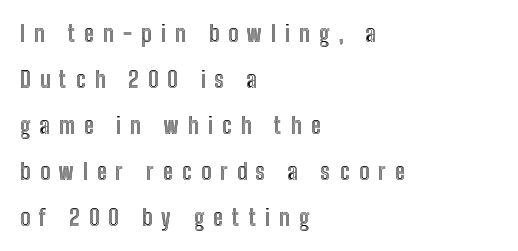
{"italic": "no", "underline": "no", "align": "left", "line_spacing": "loose", "line_spacing_ratio": 2.09, "letter_spacing": "wide", "letter_spacing_em": 0.42, "glyph_px": 22}
